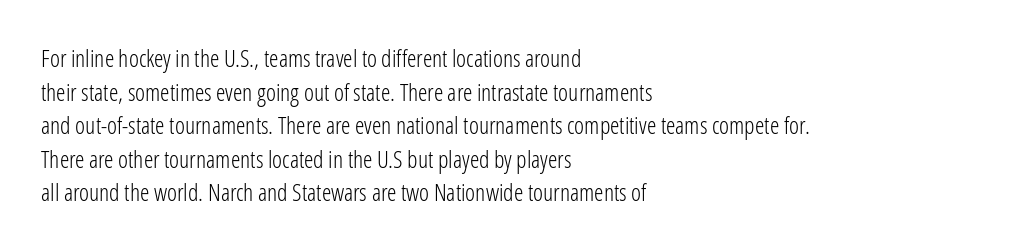
Does the copy run flush right? No — it runs flush left. Does extra space separate the letters? No, they use regular spacing. The letters look calm and open, with moderate or lighter stems. Beneath every word, the page is bare. Normally led — the rows are evenly, conventionally spaced.
